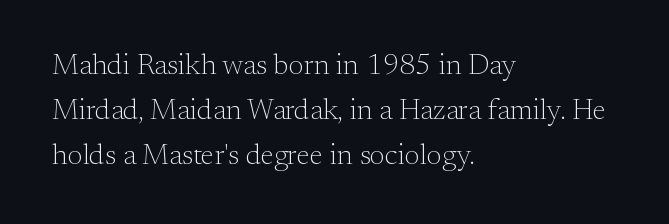
Unmarked baselines from the first word to the last. Spacing between characters is what you'd get straight out of the box. Short and long lines alike share a common starting point at left. Does the lettering tilt? It doesn't — this is upright. The glyphs in this specimen are seriffed.
